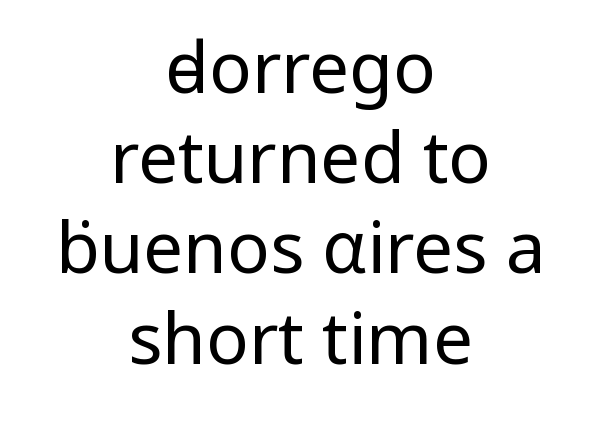
The image shows 71 px regular-weight sans-serif type, upright; set centered, normal line spacing (1.27x), normal letter spacing, not underlined; low stroke contrast and a medium x-height.
